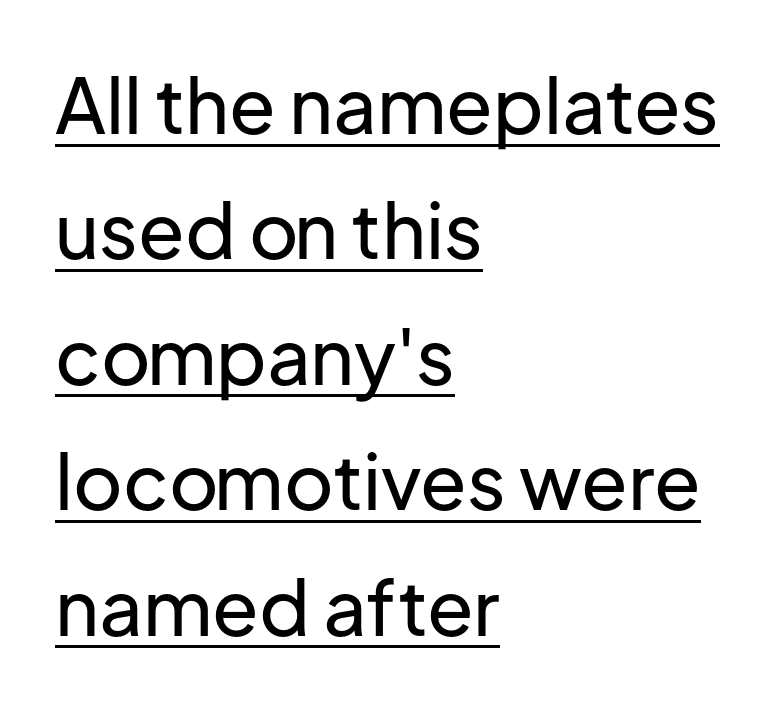
Q: Is the text italic (slanted)? A: No, it is upright.
Q: Is the typeface a serif or a sans-serif typeface? A: Sans-serif.
Q: Is the text underlined? A: Yes.
Q: How is the paragraph aligned? A: Left-aligned.
Q: Is the spacing between letters normal or unusually wide? A: Normal.
Q: Is the spacing between lines tight, normal or loose? A: Normal.
Q: Width (condensed, normal, or wide)? A: Normal.
Q: Stroke contrast? A: Low.
Q: x-height? A: Medium.
Q: Monospaced? A: No.
